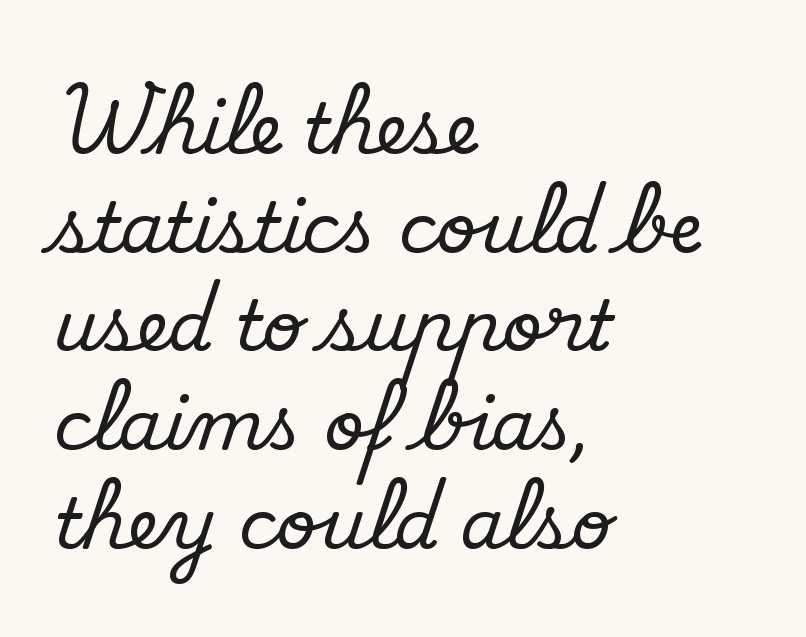
{"serif": "yes", "width": "normal", "stroke_contrast": "medium", "x_height": "small", "monospaced": "no", "underline": "no", "align": "left", "line_spacing": "normal", "line_spacing_ratio": 1.41, "letter_spacing": "normal", "letter_spacing_em": 0.0, "glyph_px": 70}
